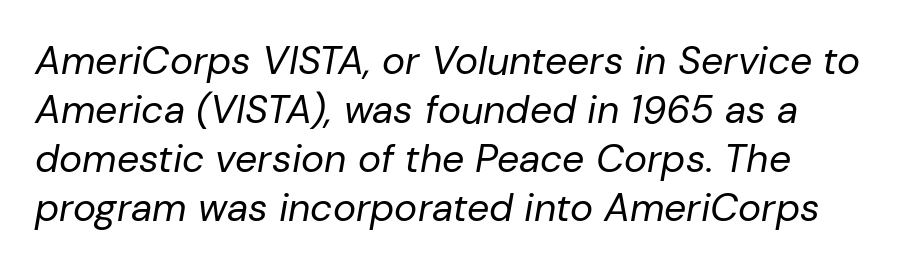
Q: Is the text bold? A: No.
Q: Is the text italic (slanted)? A: Yes, it leans right by about 10 degrees.
Q: Is the text underlined? A: No.
Q: Is the spacing between letters normal or unusually wide? A: Normal.
Q: Is the spacing between lines tight, normal or loose? A: Normal.
Q: Width (condensed, normal, or wide)? A: Normal.
Q: Stroke contrast? A: Low.
Q: x-height? A: Medium.
Q: Monospaced? A: No.
